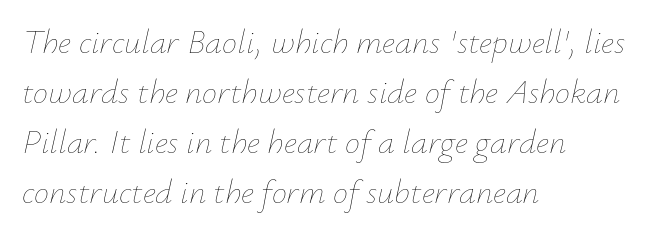
Q: Is the text bold? A: No.
Q: Is the text italic (slanted)? A: Yes, it leans right by about 12 degrees.
Q: Is the text underlined? A: No.
Q: How is the paragraph aligned? A: Left-aligned.
Q: Is the spacing between letters normal or unusually wide? A: Normal.
Q: Is the spacing between lines tight, normal or loose? A: Normal.
Q: Width (condensed, normal, or wide)? A: Normal.
Q: Stroke contrast? A: Low.
Q: x-height? A: Small.
Q: Monospaced? A: No.
